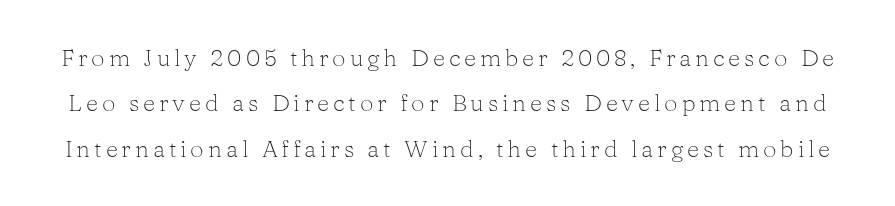
The image shows 24 px text type, upright; set line spacing 1.89x, not underlined.
